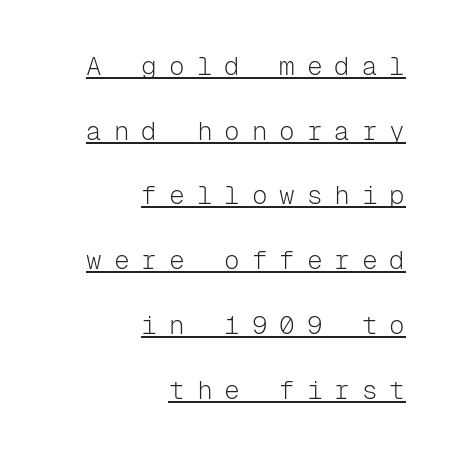
One-word summary of the alignment: right. What decoration does the sample have? An underline. These glyphs show unthickened strokes, regular width or finer. Does extra space separate the letters? Yes, quite a lot of it. Nope, not italic — everything's standing straight.
